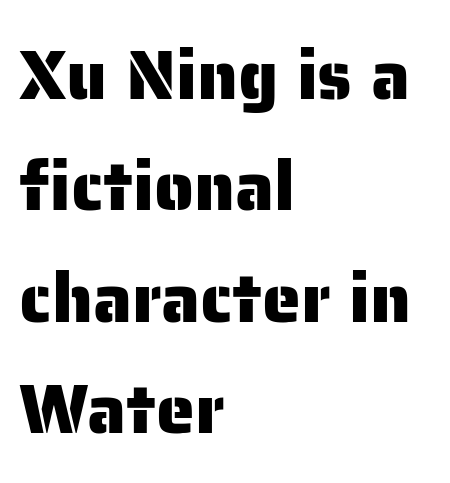
The image shows 70 px sans-serif type, upright; set left-aligned, normal line spacing (1.59x), normal letter spacing, not underlined; low stroke contrast and a medium x-height.
